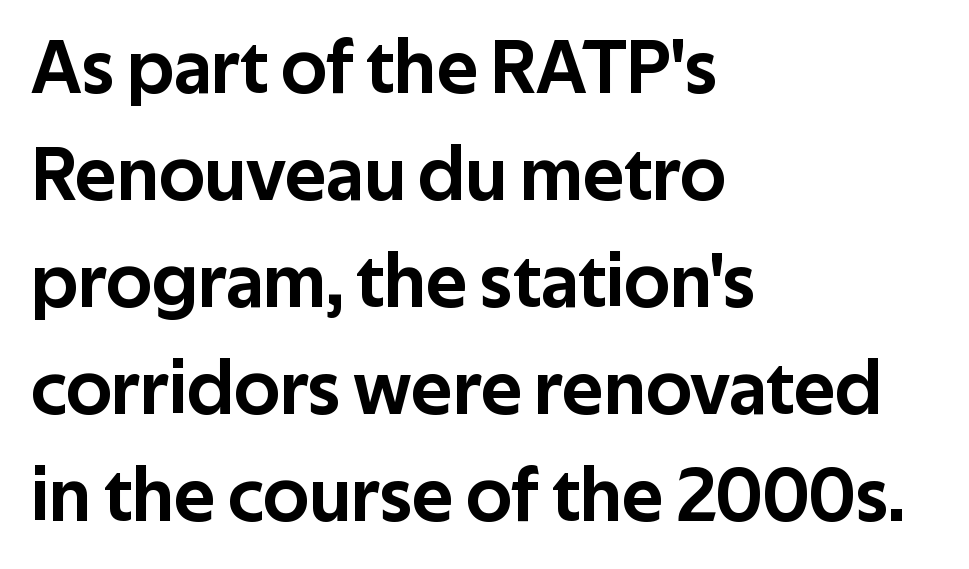
Q: Is the text italic (slanted)? A: No, it is upright.
Q: Is the typeface a serif or a sans-serif typeface? A: Sans-serif.
Q: Is the text underlined? A: No.
Q: How is the paragraph aligned? A: Left-aligned.
Q: Is the spacing between letters normal or unusually wide? A: Normal.
Q: Is the spacing between lines tight, normal or loose? A: Normal.
Q: Width (condensed, normal, or wide)? A: Normal.
Q: Stroke contrast? A: Low.
Q: x-height? A: Medium.
Q: Monospaced? A: No.
